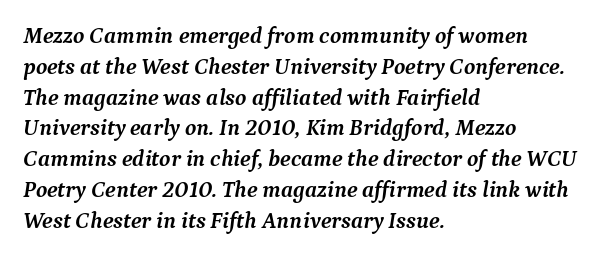
The image shows 23 px bold type, italic (leaning right); set left-aligned, normal line spacing (1.34x), normal letter spacing, not underlined.
